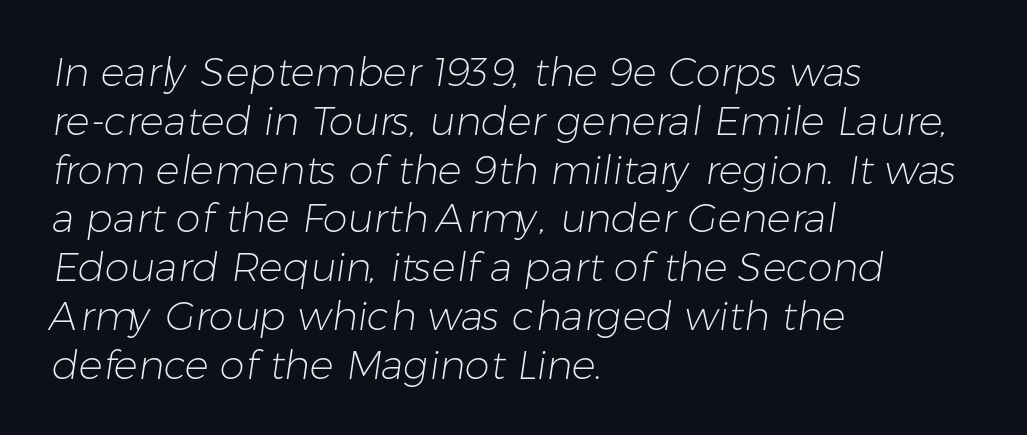
{"serif": "no", "bold": "no", "weight": "light", "width": "normal", "stroke_contrast": "low", "x_height": "medium", "monospaced": "no", "underline": "no", "align": "left", "line_spacing_ratio": 1.22, "letter_spacing": "normal", "letter_spacing_em": 0.0, "glyph_px": 40}
